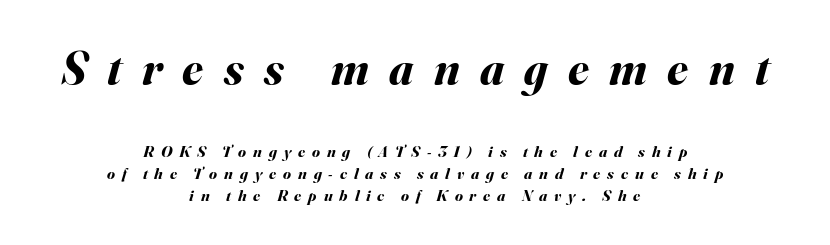
Interline gaps are of average width in this sample. Note the varied advance widths — an 'i' is clearly narrower than an 'm'. These words are printed bold, with thick strokes throughout. Nobody drew a line under any word here. If you drew a line through each stem, it would be angled. Tracking here is generous; glyphs stand well apart from one another.
